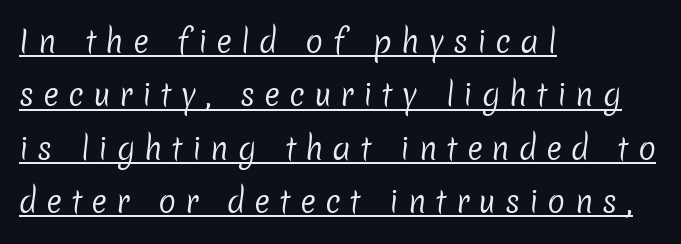
The image shows 30 px regular-weight sans-serif type; set left-aligned, line spacing 1.78x, unusually wide letter spacing (+0.3 em), underlined; low stroke contrast and a medium x-height.
